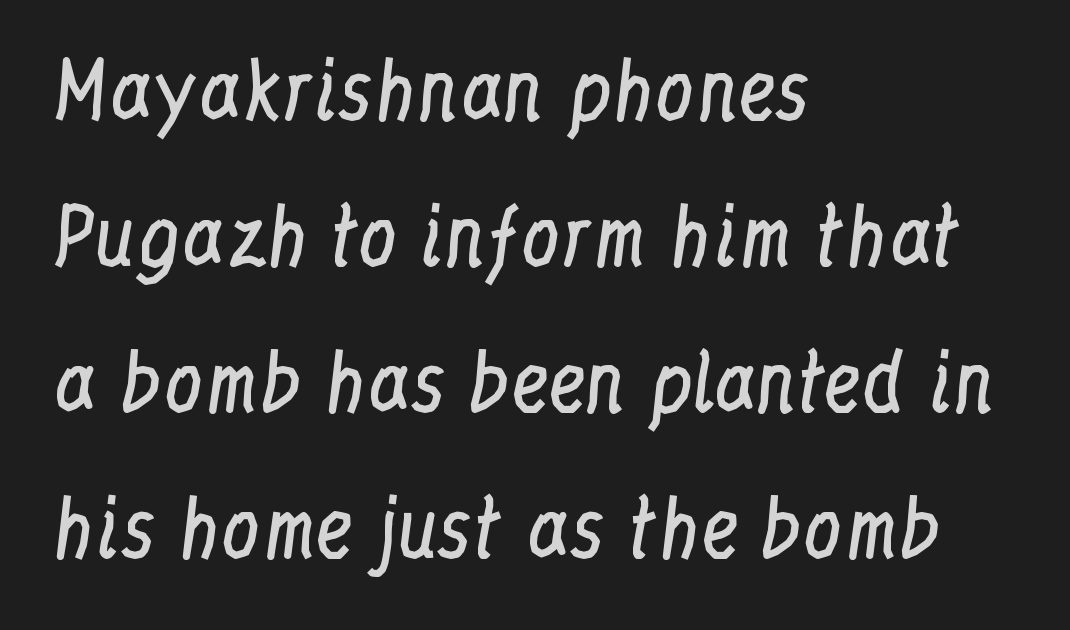
Stroke terminals: seriffed. Reading down the block, your eye returns to a fixed left position each line. The weight tops out at a normal text grade. Think of a printed novel: that variable character pitch is what you see here. Only glyphs here, with clear space below each row. This rendering leaves character spacing at its baseline value.
